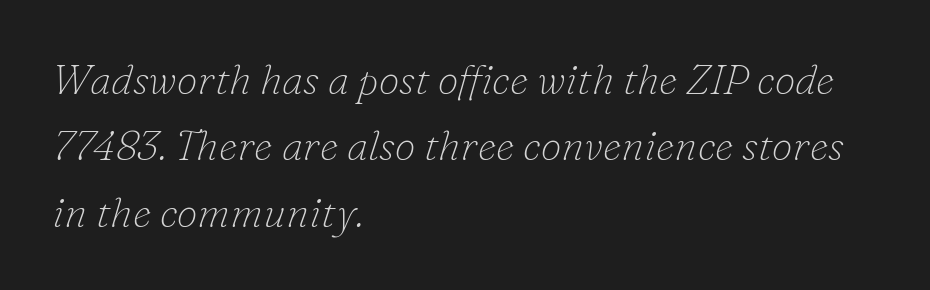
The image shows 42 px thin serif type, italic (leaning right); set left-aligned, normal line spacing (1.58x), normal letter spacing, not underlined; low stroke contrast and a small x-height.
